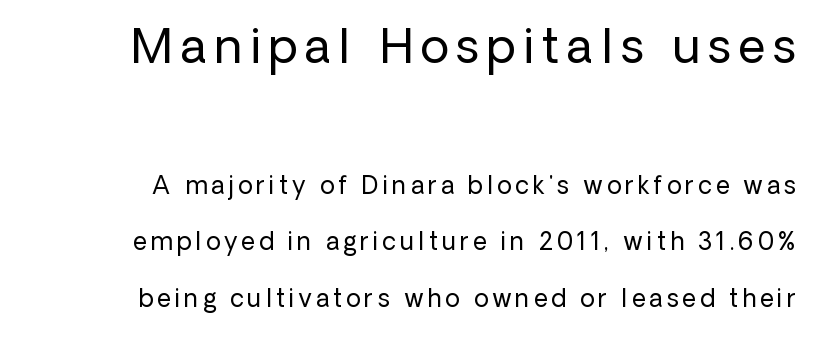
Q: Is the text bold? A: No.
Q: Is the text italic (slanted)? A: No, it is upright.
Q: Is the typeface a serif or a sans-serif typeface? A: Sans-serif.
Q: Is the text underlined? A: No.
Q: Is the spacing between lines tight, normal or loose? A: Loose.
Q: Which block of text is set in a larger size, the first (top) or the second (bottom)? A: The first (top) one.
Q: Width (condensed, normal, or wide)? A: Normal.
Q: Stroke contrast? A: Low.
Q: x-height? A: Medium.
Q: Monospaced? A: No.
